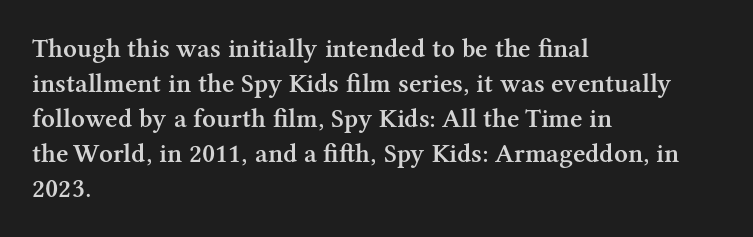
The image shows 27 px text type, upright; set left-aligned, normal line spacing (1.3x), normal letter spacing, not underlined.
